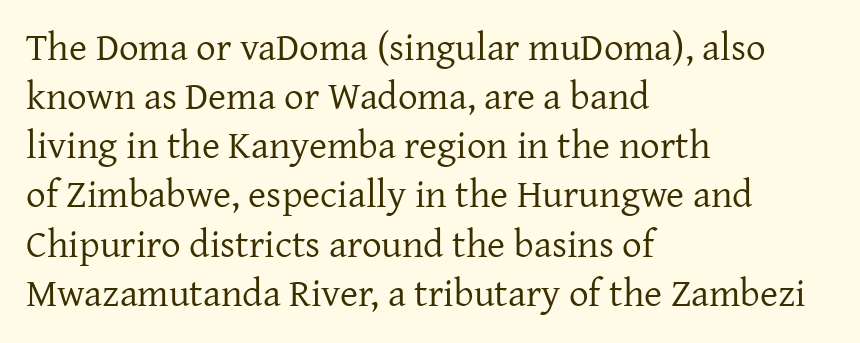
The image shows 39 px regular-weight serif type, upright; set left-aligned, normal line spacing (1.26x), normal letter spacing, not underlined; low stroke contrast and a medium x-height.
